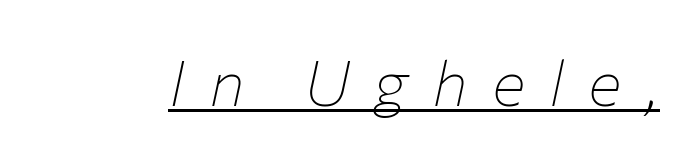
In designer terms, the underline attribute is active on this setting. Ink coverage per letter is moderate at most. Yep, that's italic — everything's leaning. Proportional: the letters do not fall into vertical columns.
